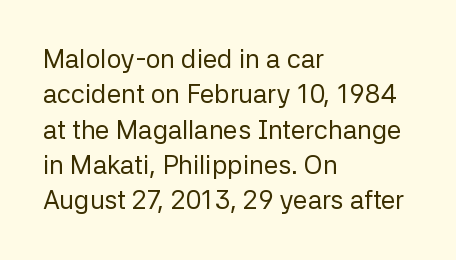
The image shows 26 px text type, upright; set left-aligned, normal line spacing (1.36x), normal letter spacing, not underlined.
